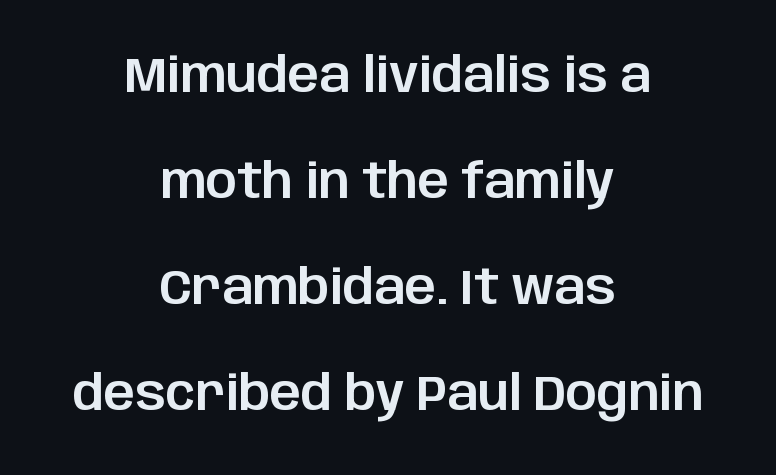
Q: Is the text italic (slanted)? A: No, it is upright.
Q: Is the typeface a serif or a sans-serif typeface? A: Sans-serif.
Q: Is the text underlined? A: No.
Q: How is the paragraph aligned? A: Centered.
Q: Is the spacing between letters normal or unusually wide? A: Normal.
Q: Is the spacing between lines tight, normal or loose? A: Loose.
Q: Width (condensed, normal, or wide)? A: Normal.
Q: Stroke contrast? A: Low.
Q: x-height? A: Large.
Q: Monospaced? A: No.
